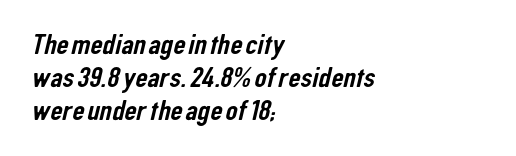
Character widths vary here, with narrow letters taking less room than wide ones. Horizontal bands of white between lines are thin slivers. A typesetter would call this zero additional tracking. The paragraph shown leans on its left margin. Descenders hang freely into open space.
